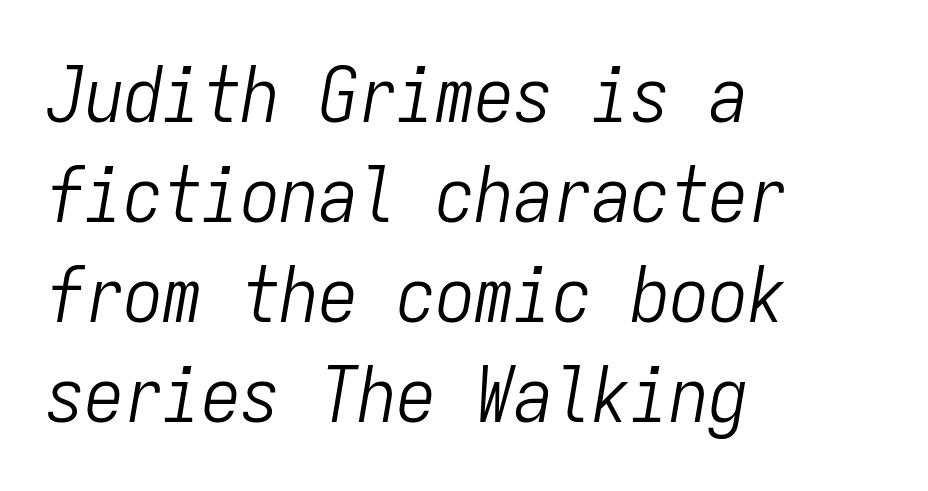
The face used here has a pronounced slope to its letters. The rag falls on the right side of this text block. The passage shown is typed in a monospace face where columns stay perfectly aligned. Nothing unusual about the tracking: characters are spaced as the font intends. Each new line begins a customary step beneath the previous one. The space directly below the letters is spotless.
